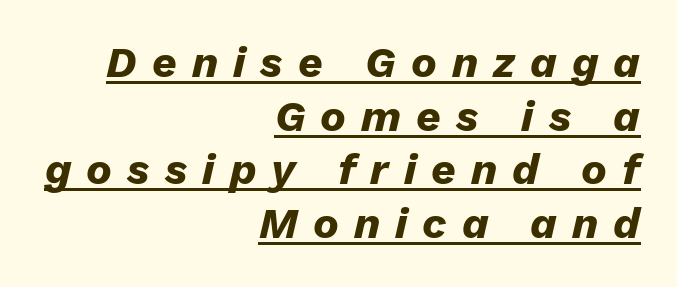
{"italic": "yes", "lean": "right", "slant_degrees": 13, "bold": "yes", "weight": "heavy", "width": "normal", "stroke_contrast": "low", "x_height": "medium", "monospaced": "no", "underline": "yes", "align": "right", "line_spacing": "normal", "line_spacing_ratio": 1.25, "letter_spacing": "wide", "letter_spacing_em": 0.35, "glyph_px": 43}
